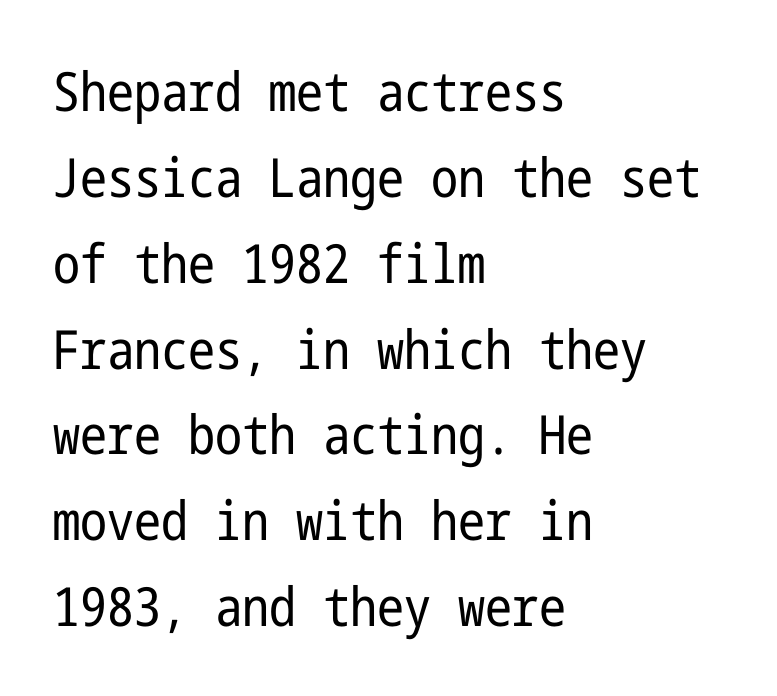
Q: Is the text bold? A: No.
Q: Is the text italic (slanted)? A: No, it is upright.
Q: Is the typeface a serif or a sans-serif typeface? A: Sans-serif.
Q: Is the text underlined? A: No.
Q: How is the paragraph aligned? A: Left-aligned.
Q: Is the spacing between letters normal or unusually wide? A: Normal.
Q: Is the spacing between lines tight, normal or loose? A: Normal.
Q: Width (condensed, normal, or wide)? A: Condensed.
Q: Stroke contrast? A: Low.
Q: x-height? A: Medium.
